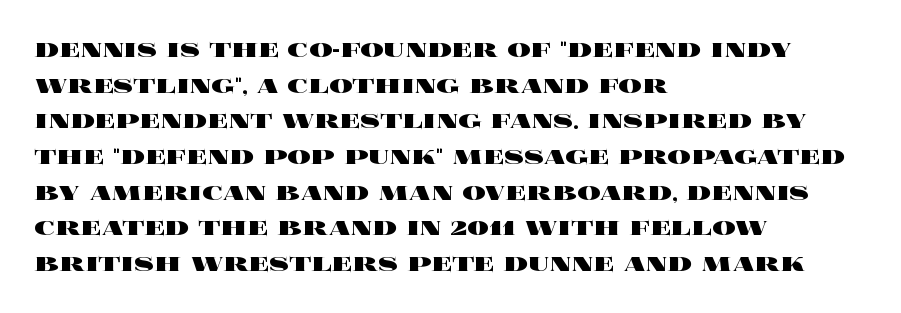
The image shows 29 px heavy, wide type, upright; set left-aligned, line spacing 1.23x, normal letter spacing, not underlined; a large x-height.
